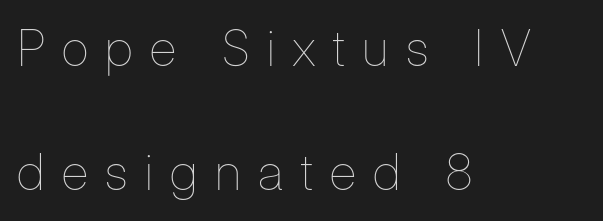
{"italic": "no", "bold": "no", "weight": "thin", "width": "condensed", "stroke_contrast": "low", "x_height": "medium", "monospaced": "no", "underline": "no", "align": "left", "line_spacing": "loose", "line_spacing_ratio": 2.49, "letter_spacing": "wide", "letter_spacing_em": 0.35, "glyph_px": 50}
